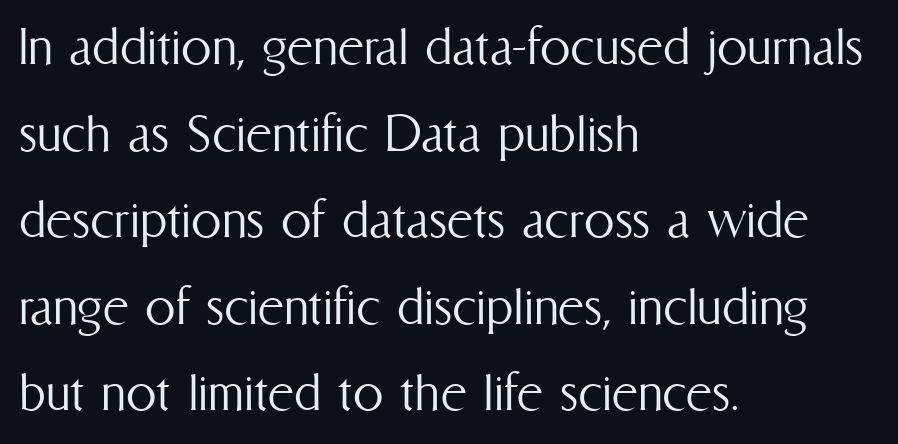
Q: Is the text bold? A: No.
Q: Is the text italic (slanted)? A: No, it is upright.
Q: Is the text underlined? A: No.
Q: How is the paragraph aligned? A: Left-aligned.
Q: Is the spacing between letters normal or unusually wide? A: Normal.
Q: Is the spacing between lines tight, normal or loose? A: Normal.
Q: Width (condensed, normal, or wide)? A: Condensed.
Q: Stroke contrast? A: Medium.
Q: x-height? A: Medium.
Q: Monospaced? A: No.
